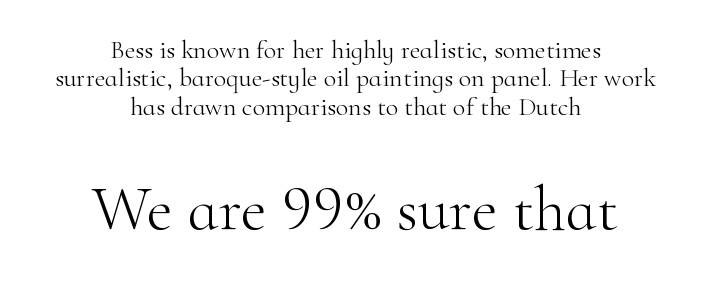
One-word summary of the alignment: center. The horizontal fit of the characters is conventional and even. A student would notice the bottom passage is typeset larger than what precedes it. Looks like regular typesetting: each glyph gets only the width it needs. The letters look calm and open, with moderate or lighter stems. The words here are not underlined.
